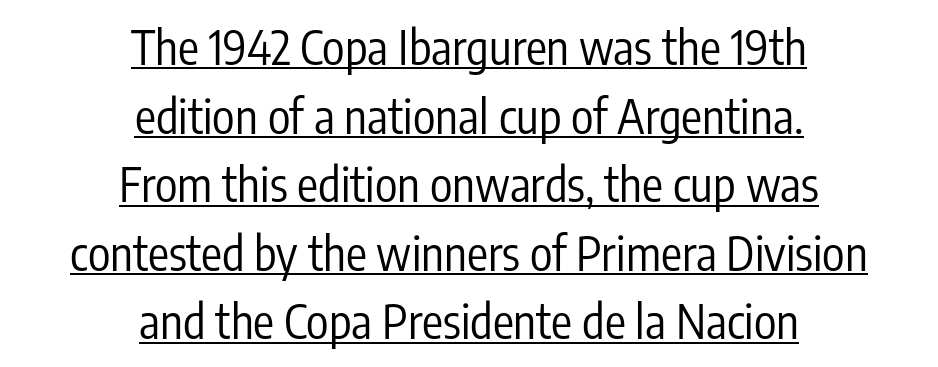
Q: Is the text bold? A: No.
Q: Is the text italic (slanted)? A: No, it is upright.
Q: Is the typeface a serif or a sans-serif typeface? A: Sans-serif.
Q: Is the text underlined? A: Yes.
Q: How is the paragraph aligned? A: Centered.
Q: Is the spacing between letters normal or unusually wide? A: Normal.
Q: Is the spacing between lines tight, normal or loose? A: Normal.
Q: Width (condensed, normal, or wide)? A: Condensed.
Q: Stroke contrast? A: Low.
Q: x-height? A: Medium.
Q: Monospaced? A: No.
